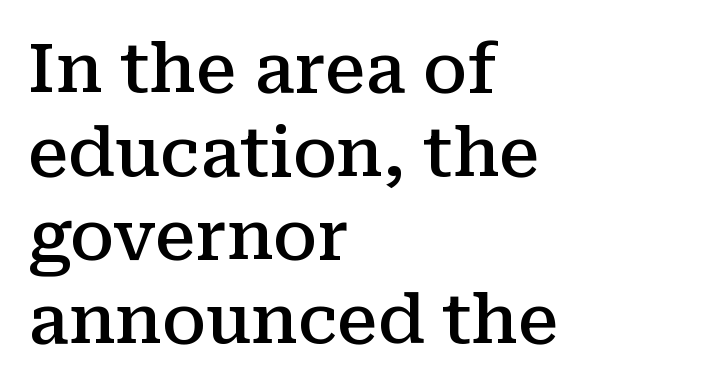
Stems and bowls a touch heavier than normal — semibold. Is this a sans? No — the strokes have serifs. There is no visible air inserted between adjacent glyphs. Think of a printed novel: that variable character pitch is what you see here. Only glyphs here, with clear space below each row.
